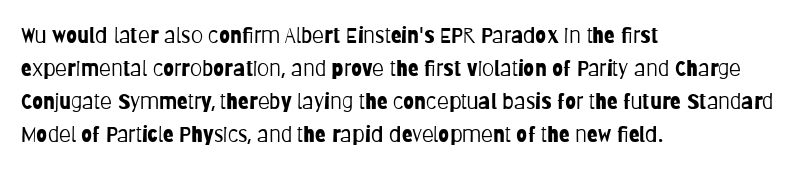
Q: Is the text bold? A: No.
Q: Is the text italic (slanted)? A: No, it is upright.
Q: Is the text underlined? A: No.
Q: How is the paragraph aligned? A: Left-aligned.
Q: Is the spacing between letters normal or unusually wide? A: Normal.
Q: Is the spacing between lines tight, normal or loose? A: Normal.
